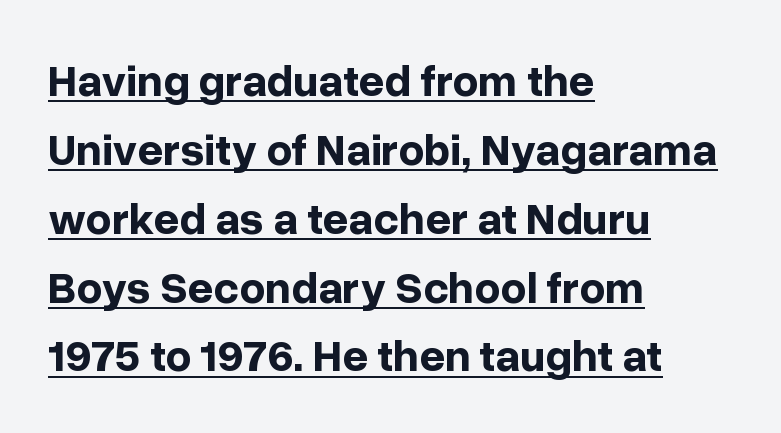
Default kerning and tracking; the words read as compact shapes. Here the designer chose a conventional face with non-uniform glyph widths. Summary of weight: heavy, a full bold. Each line starts at the same left margin while the right side varies. You can see a thin bar hugging the bottom of the glyphs. Is there any slant? The stems are plumb.
